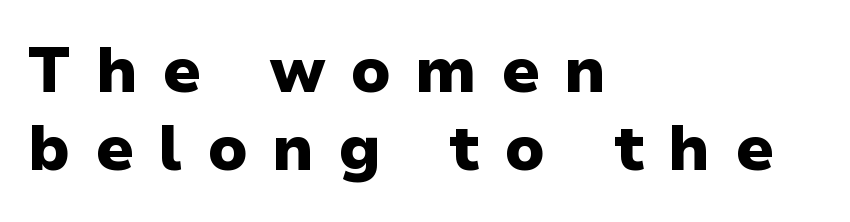
Quick note: underline off. Spacing between characters has been opened up far beyond the box default. Typographic density is high because the face is bold. No italicization has been applied; the sample stays upright.
